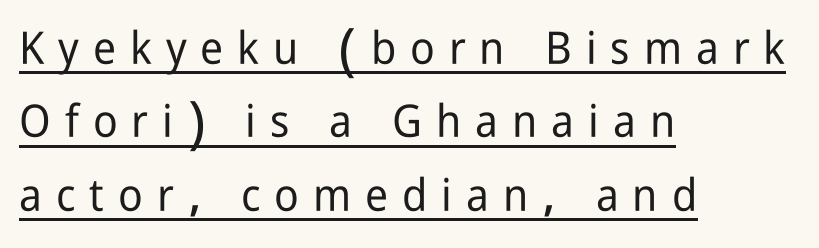
The image shows 45 px condensed sans-serif type, upright; set left-aligned, normal line spacing (1.63x), unusually wide letter spacing (+0.31 em), underlined; low stroke contrast and a medium x-height.
